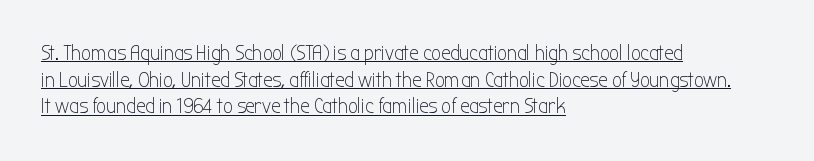
{"italic": "no", "bold": "no", "underline": "yes", "align": "left", "line_spacing": "normal", "line_spacing_ratio": 1.27, "letter_spacing": "normal", "letter_spacing_em": 0.0, "glyph_px": 21}
